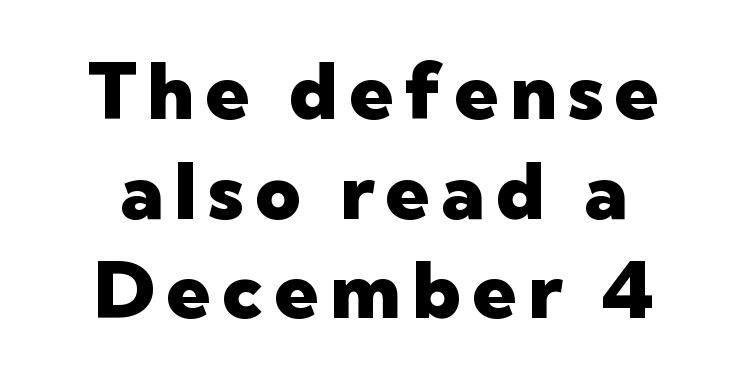
The image shows 79 px heavy sans-serif type, upright; set centered, normal line spacing (1.26x), not underlined; low stroke contrast and a medium x-height.
